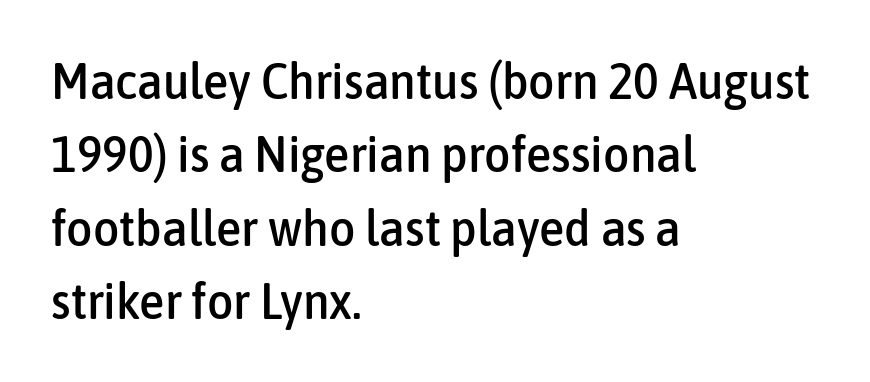
{"serif": "no", "italic": "no", "width": "condensed", "stroke_contrast": "low", "x_height": "medium", "monospaced": "no", "underline": "no", "align": "left", "line_spacing": "normal", "line_spacing_ratio": 1.44, "letter_spacing": "normal", "letter_spacing_em": 0.0, "glyph_px": 51}
